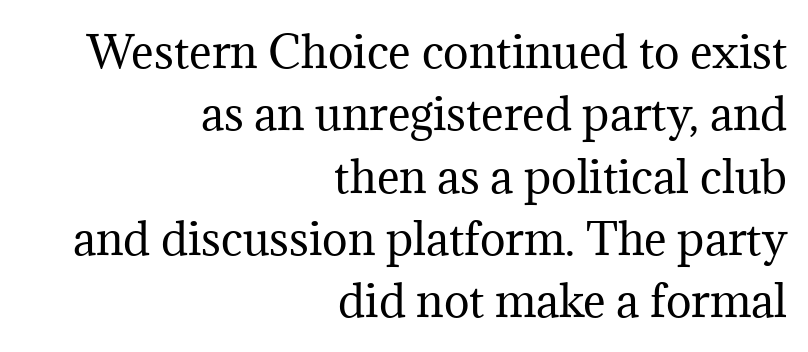
Q: Is the text bold? A: No.
Q: Is the text italic (slanted)? A: No, it is upright.
Q: Is the typeface a serif or a sans-serif typeface? A: Serif.
Q: Is the text underlined? A: No.
Q: How is the paragraph aligned? A: Right-aligned.
Q: Is the spacing between letters normal or unusually wide? A: Normal.
Q: Is the spacing between lines tight, normal or loose? A: Normal.
Q: Width (condensed, normal, or wide)? A: Normal.
Q: Stroke contrast? A: Medium.
Q: x-height? A: Medium.
Q: Monospaced? A: No.
